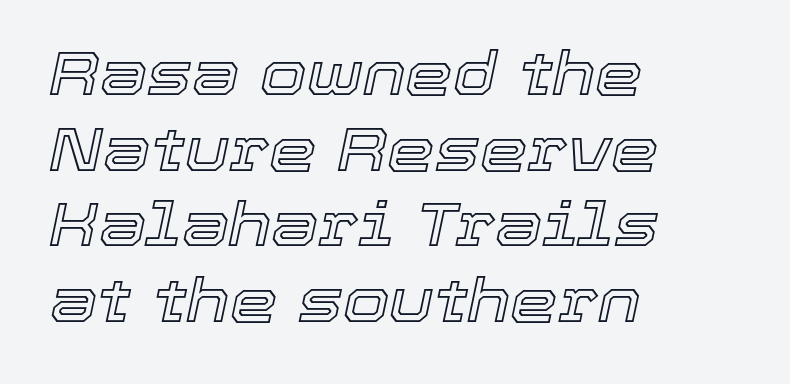
A typesetter would call this proportional, since set widths differ per character. Unmarked baselines from the first word to the last. Alignment: flush left. How are the letters spaced? Ordinarily, with no added tracking. If you measured baseline to baseline, you'd find a middling distance.
